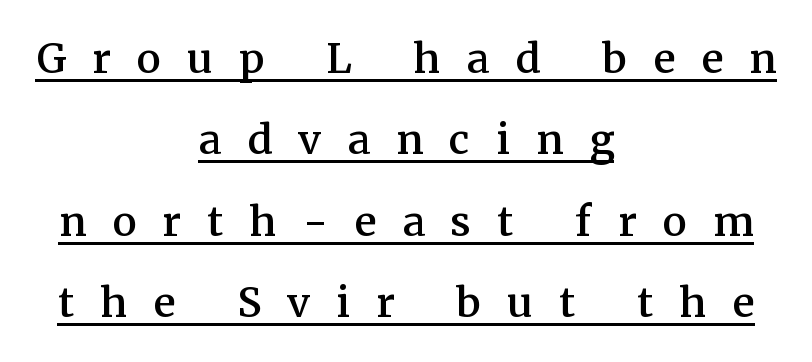
{"serif": "yes", "italic": "no", "width": "normal", "stroke_contrast": "medium", "x_height": "medium", "monospaced": "no", "underline": "yes", "align": "center", "line_spacing": "normal", "line_spacing_ratio": 1.48, "letter_spacing": "wide", "letter_spacing_em": 0.47, "glyph_px": 55}
